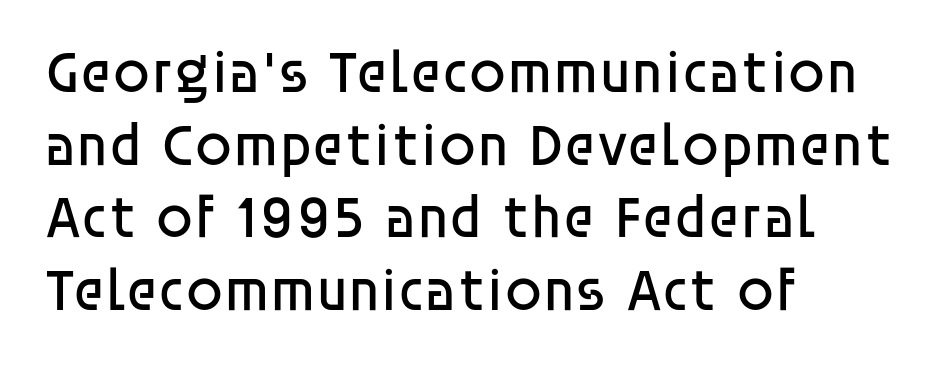
The image shows 60 px regular-weight sans-serif type, upright; set left-aligned, line spacing 1.21x, normal letter spacing, not underlined; low stroke contrast and a large x-height.
